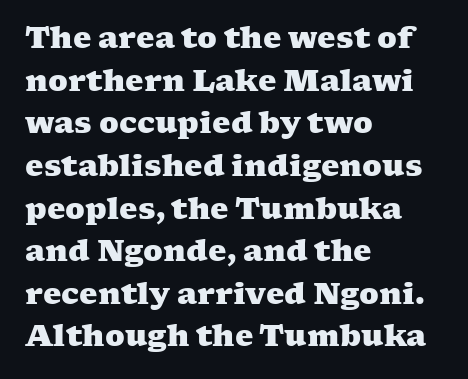
The image shows 29 px heavy, wide serif type; set left-aligned, normal line spacing (1.47x), normal letter spacing, not underlined; medium stroke contrast and a medium x-height.
